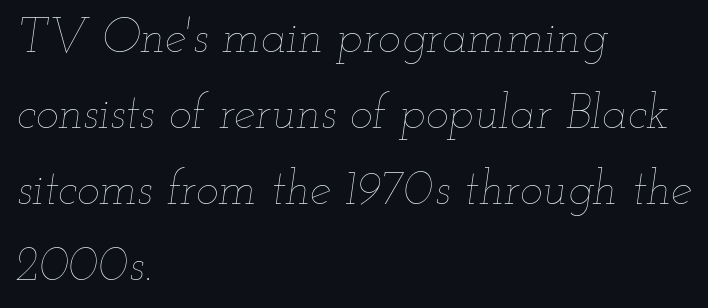
{"italic": "yes", "lean": "right", "slant_degrees": 12, "bold": "no", "weight": "thin", "width": "wide", "stroke_contrast": "low", "x_height": "small", "monospaced": "no", "underline": "no", "align": "left", "line_spacing": "normal", "line_spacing_ratio": 1.58, "letter_spacing": "normal", "letter_spacing_em": 0.0, "glyph_px": 48}
